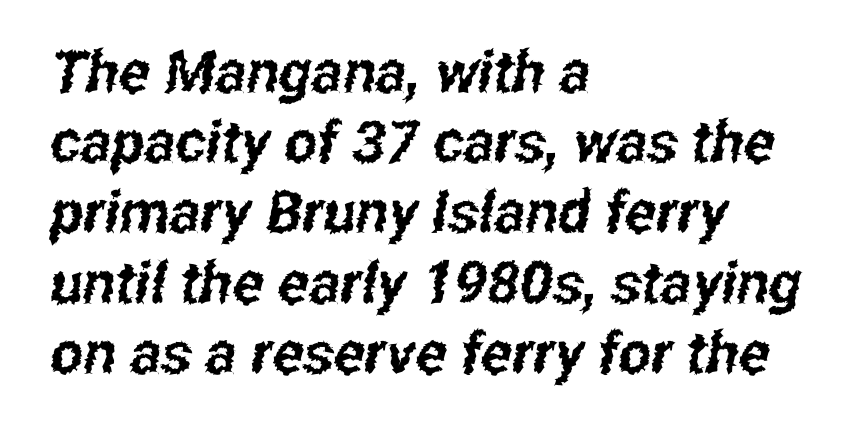
Q: Is the typeface a serif or a sans-serif typeface? A: Sans-serif.
Q: Is the text underlined? A: No.
Q: How is the paragraph aligned? A: Left-aligned.
Q: Is the spacing between letters normal or unusually wide? A: Normal.
Q: Width (condensed, normal, or wide)? A: Condensed.
Q: Stroke contrast? A: Low.
Q: x-height? A: Medium.
Q: Monospaced? A: No.
